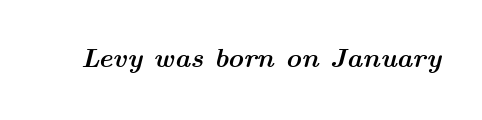
{"italic": "yes", "lean": "right", "slant_degrees": 14, "bold": "yes", "underline": "no", "letter_spacing": "normal", "letter_spacing_em": 0.0, "glyph_px": 27}
